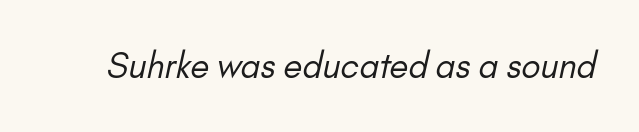
Q: Is the text bold? A: No.
Q: Is the typeface a serif or a sans-serif typeface? A: Sans-serif.
Q: Is the text underlined? A: No.
Q: Is the spacing between letters normal or unusually wide? A: Normal.
Q: Width (condensed, normal, or wide)? A: Normal.
Q: Stroke contrast? A: Low.
Q: x-height? A: Small.
Q: Monospaced? A: No.
